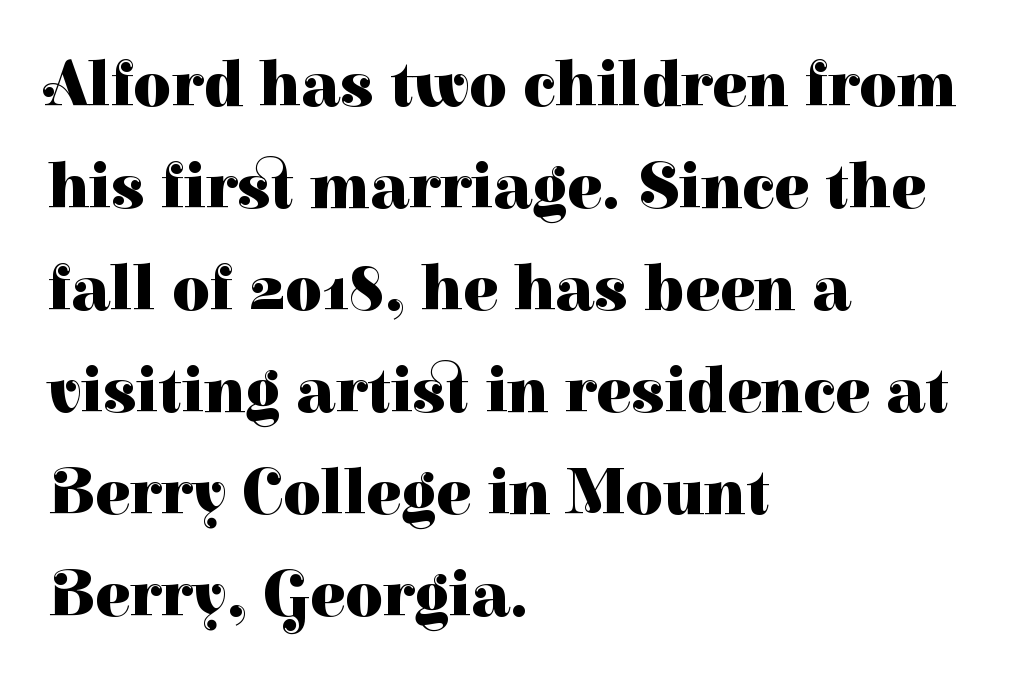
The image shows 65 px heavy serif type, upright; set left-aligned, normal line spacing (1.57x), normal letter spacing, not underlined; high stroke contrast and a medium x-height.
